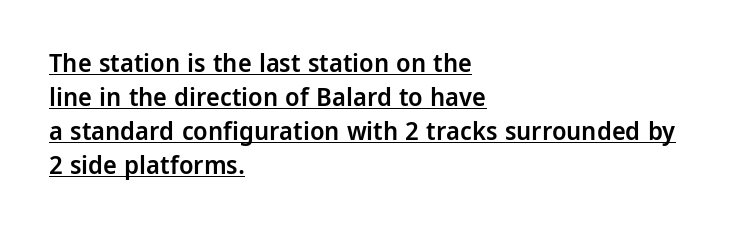
The image shows 26 px text type, upright; set left-aligned, normal line spacing (1.31x), normal letter spacing, underlined.
